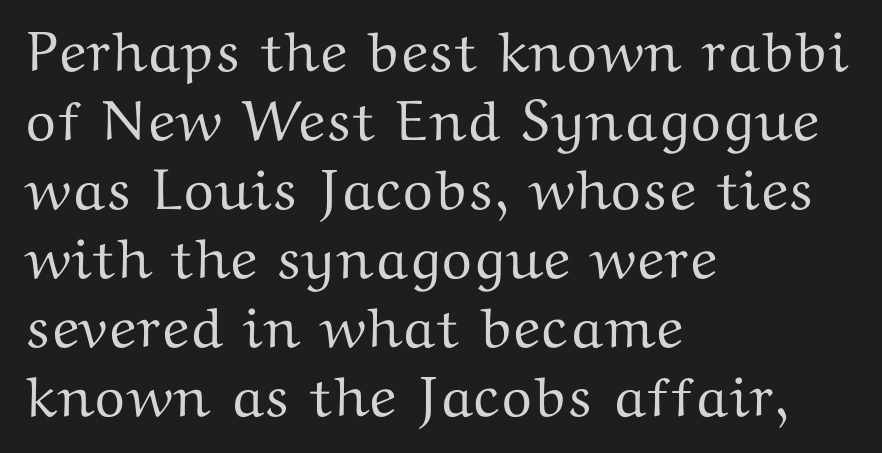
The paragraph has a hard left edge and a soft right edge. Every character sits straight up, as roman type does. This sample has the flowing, uneven cadence of proportional lettering. Nobody touched the tracking dial on this one.
